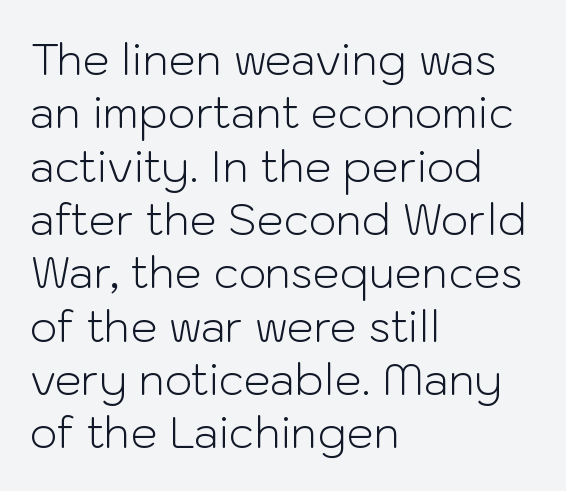
{"serif": "no", "italic": "no", "bold": "no", "weight": "light", "width": "normal", "stroke_contrast": "low", "x_height": "medium", "monospaced": "no", "underline": "no", "align": "left", "line_spacing_ratio": 1.24, "letter_spacing": "normal", "letter_spacing_em": 0.0, "glyph_px": 43}
